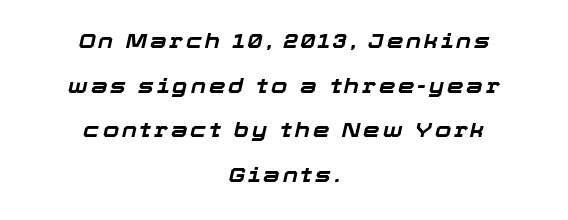
The image shows 21 px bold type, italic (leaning right); set centered, loose line spacing (2.13x), not underlined.
